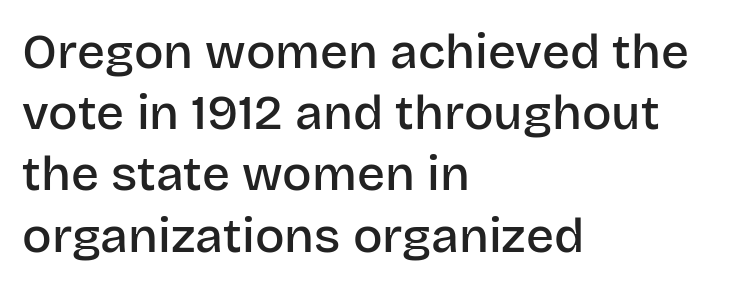
Varying glyph widths throughout — classic text-font behaviour. The paragraph has a hard left edge and a soft right edge. Type without underlining. Italic: no, the glyphs are upright roman. Each word holds together tightly as a unit, with standard inter-letter gaps.
